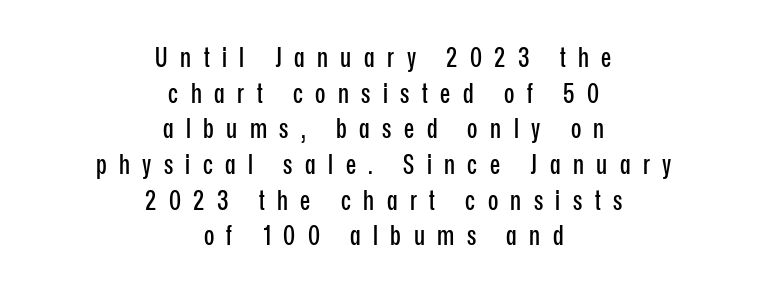
Honestly, the row spacing looks completely unremarkable. Line starts and ends both wander, symmetrically. The tracking jumps out immediately: characters are airy and widely separated. Vertical strokes here are truly vertical. Check under the words: just untouched page.
